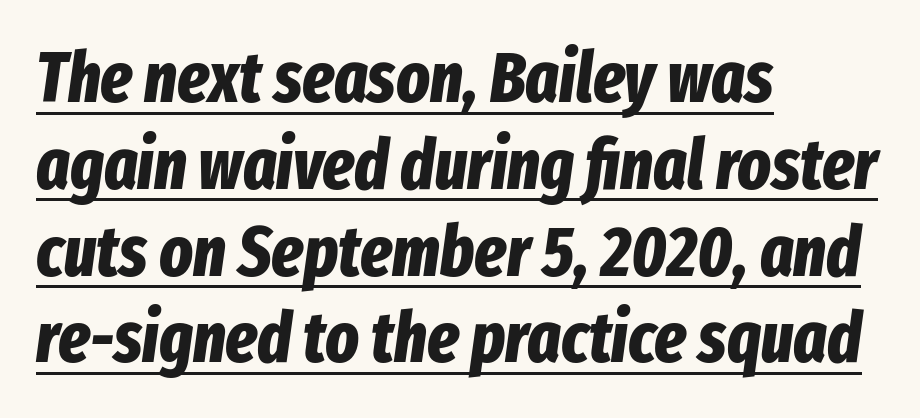
Q: Is the text bold? A: Yes.
Q: Is the text italic (slanted)? A: Yes, it leans right by about 8 degrees.
Q: Is the text underlined? A: Yes.
Q: How is the paragraph aligned? A: Left-aligned.
Q: Is the spacing between letters normal or unusually wide? A: Normal.
Q: Width (condensed, normal, or wide)? A: Condensed.
Q: Stroke contrast? A: Low.
Q: x-height? A: Medium.
Q: Monospaced? A: No.
